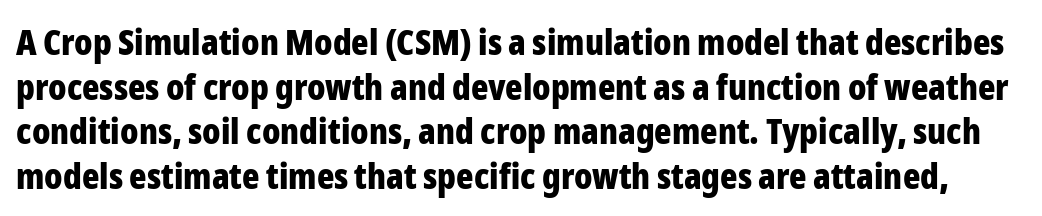
{"serif": "no", "italic": "no", "bold": "yes", "weight": "bold", "width": "condensed", "stroke_contrast": "low", "x_height": "medium", "monospaced": "no", "underline": "no", "line_spacing_ratio": 1.24, "letter_spacing": "normal", "letter_spacing_em": 0.0, "glyph_px": 36}
